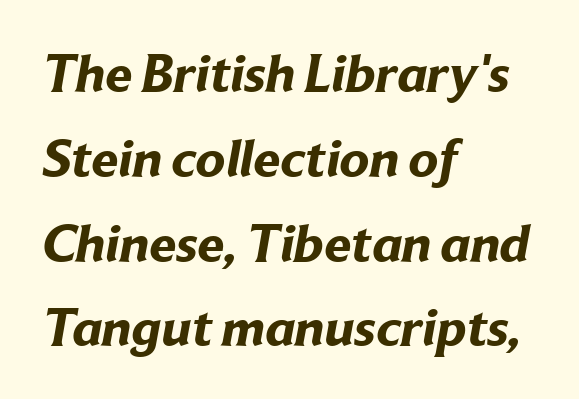
The image shows 54 px bold sans-serif type; set left-aligned, normal line spacing (1.57x), normal letter spacing, not underlined; low stroke contrast and a medium x-height.
